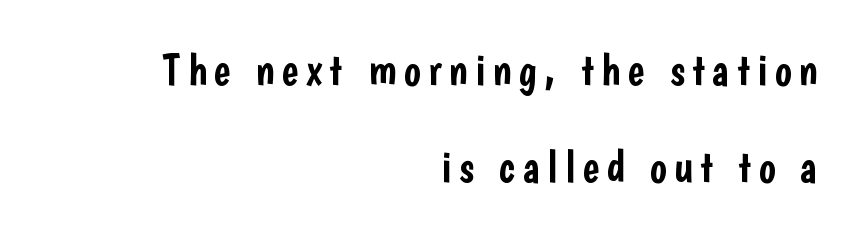
{"serif": "no", "italic": "no", "width": "condensed", "stroke_contrast": "low", "x_height": "medium", "monospaced": "no", "underline": "no", "align": "right", "line_spacing": "loose", "line_spacing_ratio": 2.15, "glyph_px": 45}
